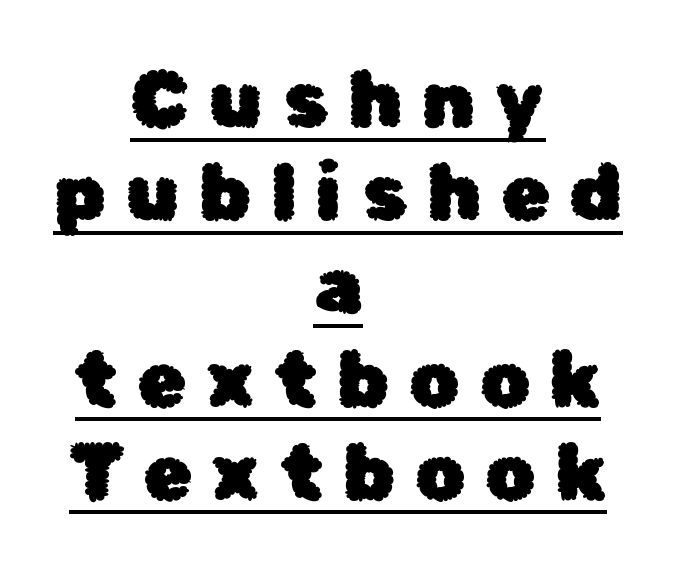
The image shows 79 px sans-serif type, upright; set centered, line spacing 1.18x, unusually wide letter spacing (+0.25 em), underlined; low stroke contrast and a medium x-height.
